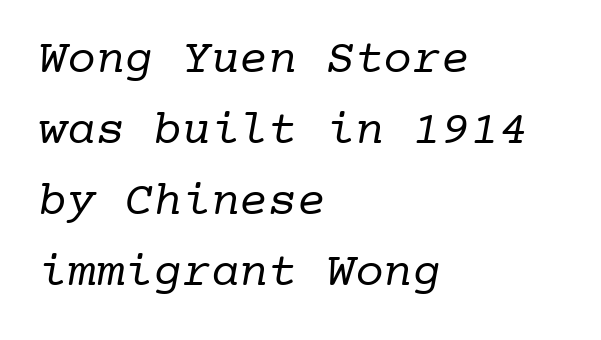
{"serif": "yes", "bold": "no", "weight": "regular", "width": "normal", "stroke_contrast": "low", "x_height": "medium", "monospaced": "yes", "underline": "no", "align": "left", "line_spacing": "normal", "line_spacing_ratio": 1.48, "letter_spacing": "normal", "letter_spacing_em": 0.0, "glyph_px": 48}
